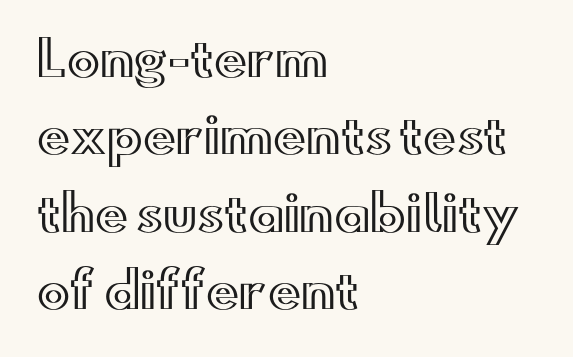
{"italic": "no", "width": "wide", "x_height": "small", "monospaced": "no", "underline": "no", "align": "left", "line_spacing": "normal", "line_spacing_ratio": 1.58, "letter_spacing": "normal", "letter_spacing_em": 0.0, "glyph_px": 49}
